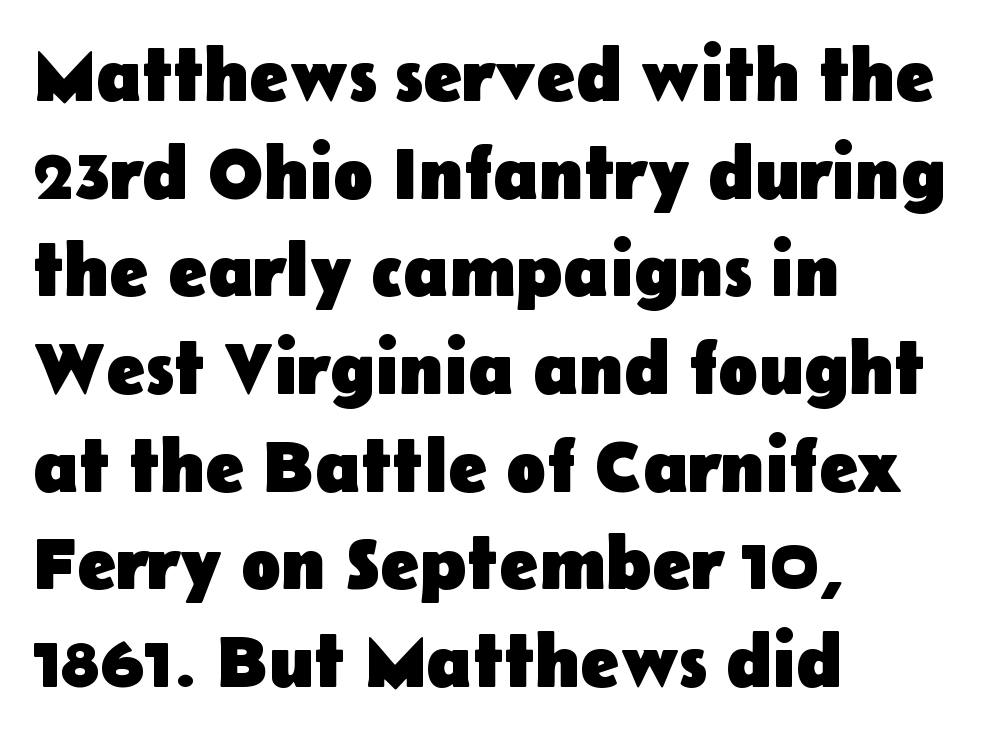
Q: Is the text bold? A: Yes.
Q: Is the text italic (slanted)? A: No, it is upright.
Q: Is the typeface a serif or a sans-serif typeface? A: Sans-serif.
Q: Is the text underlined? A: No.
Q: How is the paragraph aligned? A: Left-aligned.
Q: Is the spacing between letters normal or unusually wide? A: Normal.
Q: Is the spacing between lines tight, normal or loose? A: Normal.
Q: Width (condensed, normal, or wide)? A: Normal.
Q: Stroke contrast? A: Low.
Q: x-height? A: Medium.
Q: Monospaced? A: No.
